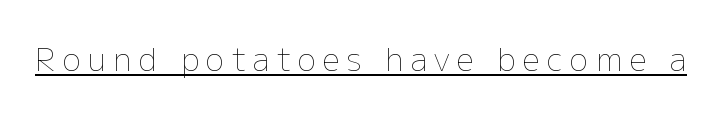
The image shows 31 px thin type, upright; set unusually wide letter spacing (+0.23 em), underlined; low stroke contrast and a medium x-height.
